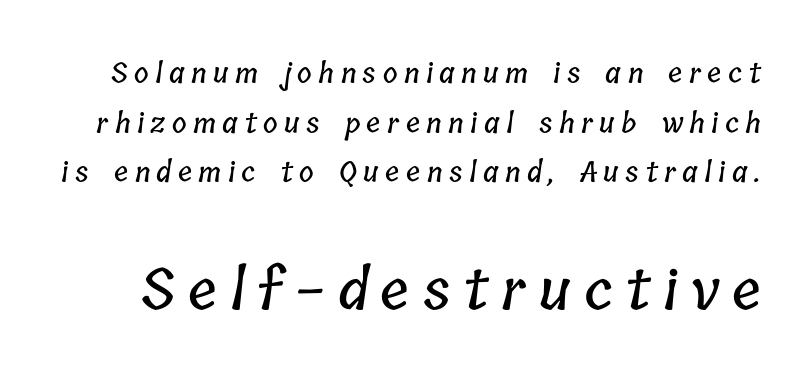
{"width": "condensed", "stroke_contrast": "low", "x_height": "medium", "monospaced": "no", "underline": "no", "line_spacing_ratio": 1.77, "letter_spacing": "wide", "letter_spacing_em": 0.23, "larger_block": "second", "size_ratio": 2.04, "glyph_px": 57}
